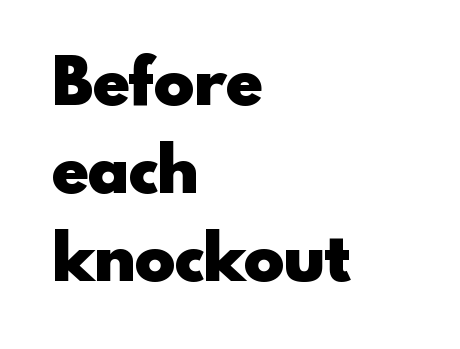
Q: Is the text bold? A: Yes.
Q: Is the text italic (slanted)? A: No, it is upright.
Q: Is the typeface a serif or a sans-serif typeface? A: Sans-serif.
Q: Is the text underlined? A: No.
Q: How is the paragraph aligned? A: Left-aligned.
Q: Is the spacing between letters normal or unusually wide? A: Normal.
Q: Is the spacing between lines tight, normal or loose? A: Normal.
Q: Width (condensed, normal, or wide)? A: Normal.
Q: x-height? A: Small.
Q: Monospaced? A: No.
